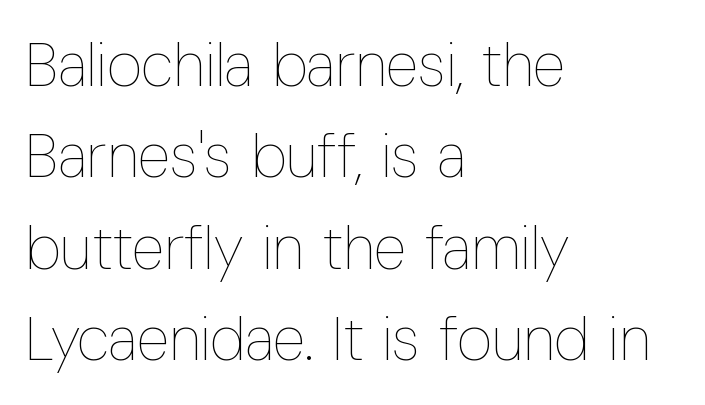
Q: Is the text bold? A: No.
Q: Is the text italic (slanted)? A: No, it is upright.
Q: Is the text underlined? A: No.
Q: How is the paragraph aligned? A: Left-aligned.
Q: Is the spacing between letters normal or unusually wide? A: Normal.
Q: Is the spacing between lines tight, normal or loose? A: Normal.
Q: Width (condensed, normal, or wide)? A: Condensed.
Q: Stroke contrast? A: Low.
Q: x-height? A: Medium.
Q: Monospaced? A: No.
